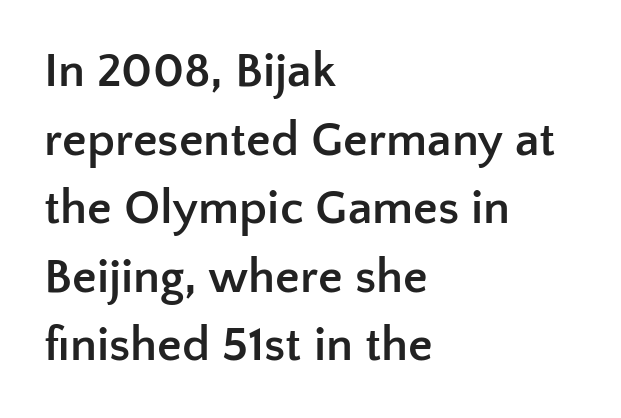
You'd pick this weight for a headline — it's a proper bold. In terms of posture, this sample is upright. Any mark beneath the type? The region is blank. In terms of letterform style, serifs are entirely absent. Leftover space on each line is placed entirely after the last word. Looks like regular typesetting: each glyph gets only the width it needs.
